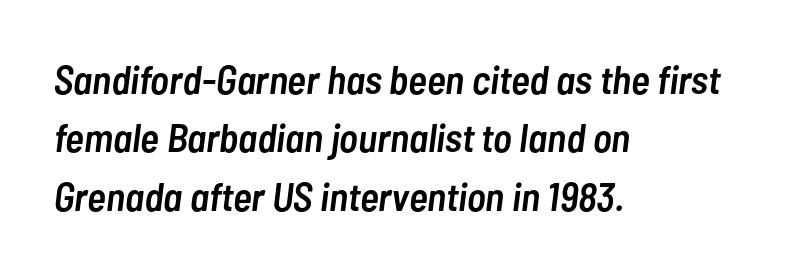
{"italic": "yes", "lean": "right", "slant_degrees": 7, "bold": "semi", "weight": "semibold", "width": "condensed", "stroke_contrast": "low", "x_height": "medium", "monospaced": "no", "underline": "no", "align": "left", "line_spacing": "normal", "line_spacing_ratio": 1.46, "letter_spacing": "normal", "letter_spacing_em": 0.0, "glyph_px": 40}
